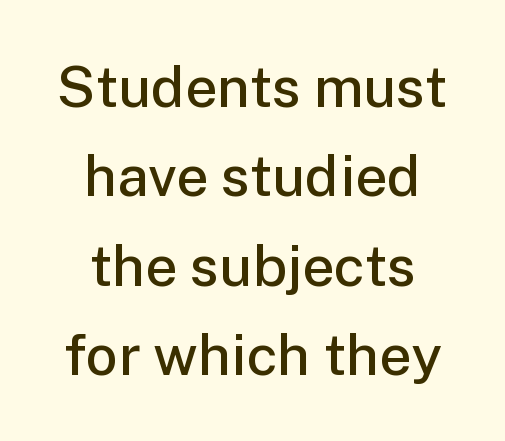
Q: Is the text bold? A: Semi-bold.
Q: Is the text italic (slanted)? A: No, it is upright.
Q: Is the typeface a serif or a sans-serif typeface? A: Sans-serif.
Q: Is the text underlined? A: No.
Q: How is the paragraph aligned? A: Centered.
Q: Is the spacing between letters normal or unusually wide? A: Normal.
Q: Is the spacing between lines tight, normal or loose? A: Normal.
Q: Width (condensed, normal, or wide)? A: Normal.
Q: Stroke contrast? A: Low.
Q: x-height? A: Medium.
Q: Monospaced? A: No.
